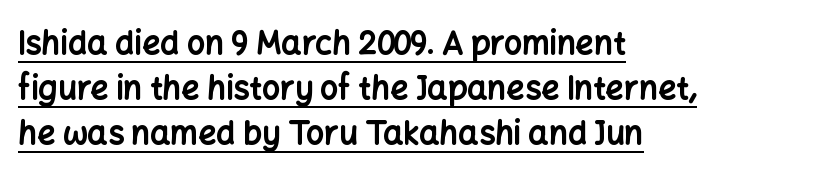
Q: Is the text bold? A: Yes.
Q: Is the text italic (slanted)? A: No, it is upright.
Q: Is the typeface a serif or a sans-serif typeface? A: Sans-serif.
Q: Is the text underlined? A: Yes.
Q: How is the paragraph aligned? A: Left-aligned.
Q: Is the spacing between letters normal or unusually wide? A: Normal.
Q: Is the spacing between lines tight, normal or loose? A: Normal.
Q: Width (condensed, normal, or wide)? A: Normal.
Q: Stroke contrast? A: Low.
Q: x-height? A: Medium.
Q: Monospaced? A: No.
